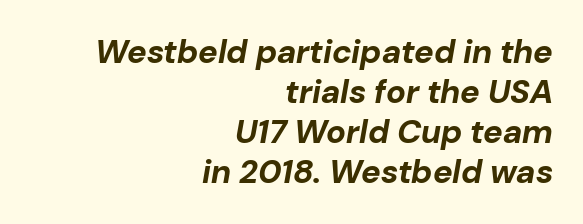
Is the type slanted? Yes — the strokes lean at a clear angle. Pretty heavy lettering here — definitely bold. The letters advance in unequal steps, a hallmark of proportional type. The line texture is even and compact thanks to regular tracking. Unmarked baselines from the first word to the last. The passage is arranged like a letterhead date or caption credit — flush right.
